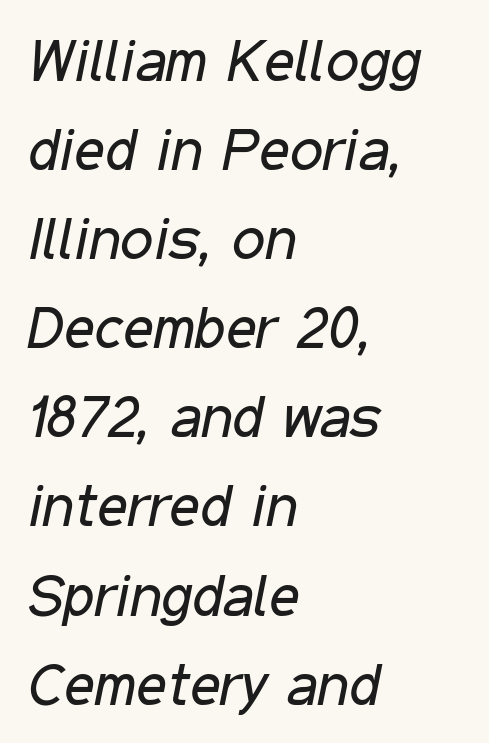
The image shows 59 px regular-weight, condensed type, italic (leaning right); set left-aligned, normal line spacing (1.51x), normal letter spacing, not underlined; low stroke contrast and a medium x-height.
